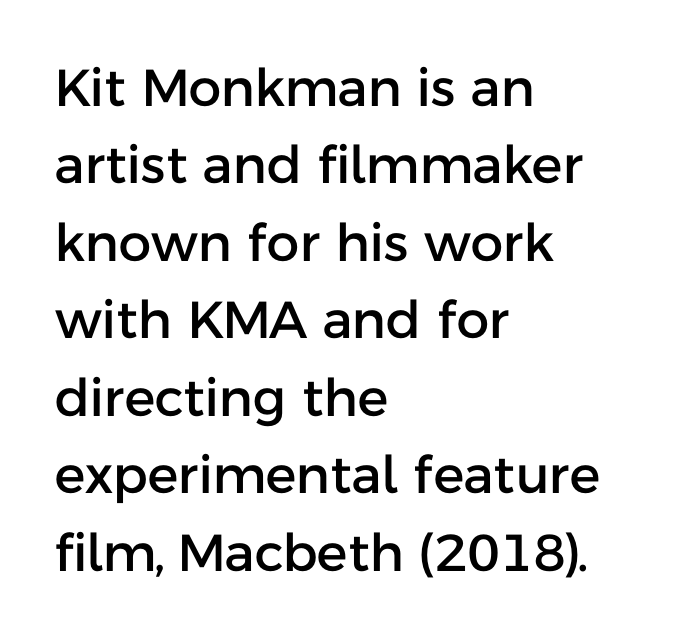
Q: Is the text italic (slanted)? A: No, it is upright.
Q: Is the typeface a serif or a sans-serif typeface? A: Sans-serif.
Q: Is the text underlined? A: No.
Q: How is the paragraph aligned? A: Left-aligned.
Q: Is the spacing between letters normal or unusually wide? A: Normal.
Q: Is the spacing between lines tight, normal or loose? A: Normal.
Q: Width (condensed, normal, or wide)? A: Normal.
Q: Stroke contrast? A: Low.
Q: x-height? A: Medium.
Q: Monospaced? A: No.
